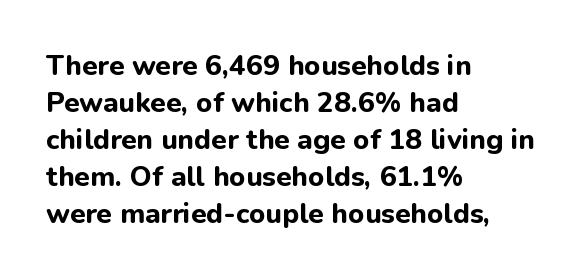
Q: Is the text bold? A: Yes.
Q: Is the text italic (slanted)? A: No, it is upright.
Q: Is the typeface a serif or a sans-serif typeface? A: Sans-serif.
Q: Is the text underlined? A: No.
Q: How is the paragraph aligned? A: Left-aligned.
Q: Is the spacing between letters normal or unusually wide? A: Normal.
Q: Is the spacing between lines tight, normal or loose? A: Normal.
Q: Width (condensed, normal, or wide)? A: Normal.
Q: Stroke contrast? A: Low.
Q: x-height? A: Medium.
Q: Monospaced? A: No.
